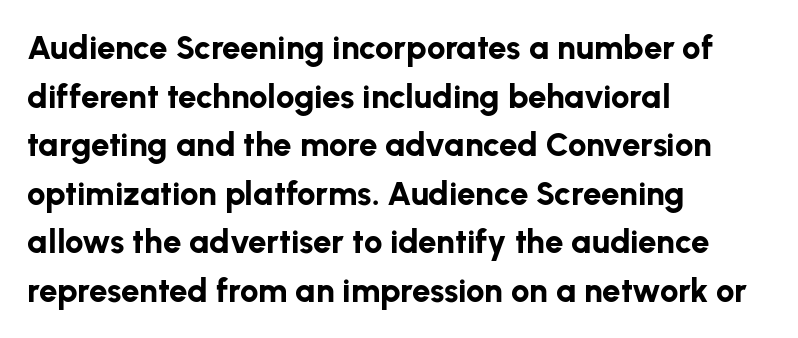
Note: no serifs on the glyphs. The letters stand straight up with perfectly vertical stems. Weight check: bold — yes, fully. The letters advance in unequal steps, a hallmark of proportional type.
